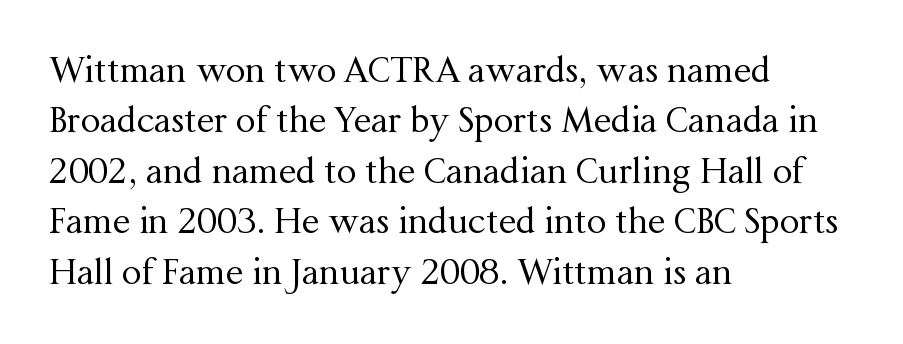
{"serif": "yes", "italic": "no", "bold": "no", "weight": "regular", "width": "normal", "stroke_contrast": "medium", "x_height": "medium", "monospaced": "no", "underline": "no", "align": "left", "line_spacing": "normal", "line_spacing_ratio": 1.44, "letter_spacing": "normal", "letter_spacing_em": 0.0, "glyph_px": 35}
